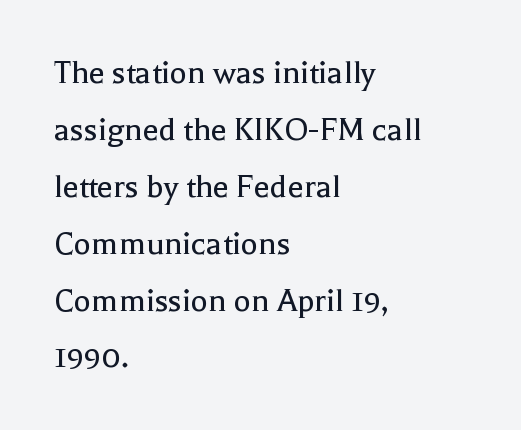
The image shows 36 px regular-weight serif type, upright; set left-aligned, normal line spacing (1.58x), normal letter spacing, not underlined; a medium x-height.
